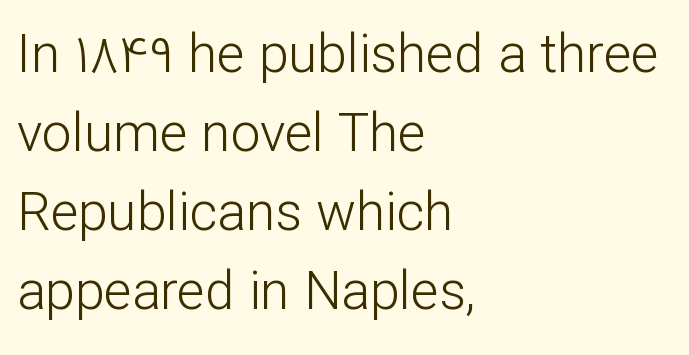
Letterform terminals end flat and unadorned throughout the passage. This sample uses an upright cut, with every glyph sitting square on the baseline. Clear beneath every line of the passage. Character widths vary here, with narrow letters taking less room than wide ones.
